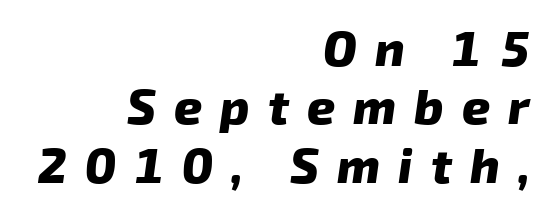
{"serif": "no", "bold": "yes", "weight": "heavy", "width": "normal", "stroke_contrast": "low", "x_height": "medium", "monospaced": "no", "underline": "no", "align": "right", "line_spacing_ratio": 1.19, "letter_spacing": "wide", "letter_spacing_em": 0.37, "glyph_px": 49}
